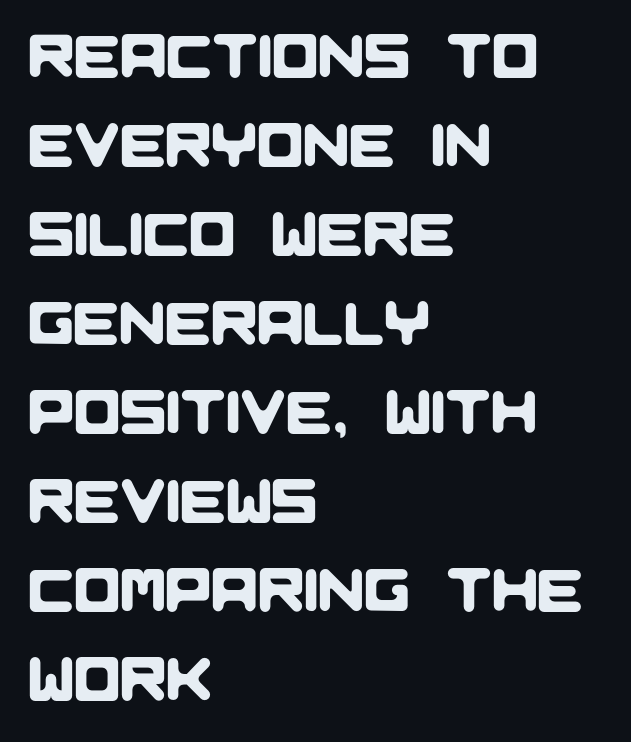
Each new line begins a customary step beneath the previous one. Students, note that the glyphs here touch the page at normal intervals. Leftover space on each line is placed entirely after the last word. Descenders are the only things crossing below the line. These lines are composed in type without serifs. Do the characters align in a grid? No, the font is proportional.
